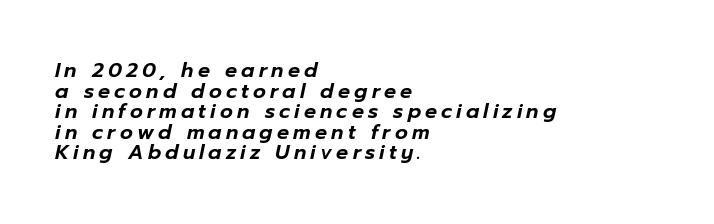
{"italic": "yes", "lean": "right", "slant_degrees": 12, "underline": "no", "align": "left", "line_spacing": "tight", "line_spacing_ratio": 1.03, "letter_spacing": "wide", "letter_spacing_em": 0.21, "glyph_px": 20}
